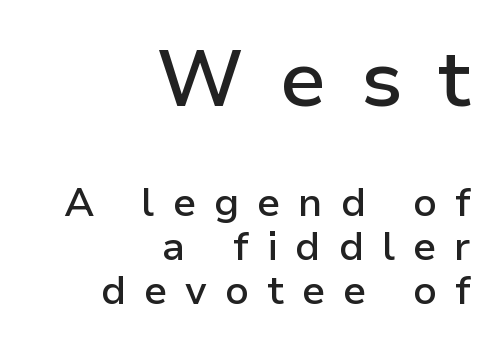
The image shows 79 px semibold sans-serif type, upright; set right-aligned, tight line spacing (1.09x), unusually wide letter spacing (+0.45 em), not underlined; the first (top) block is 1.98x larger; low stroke contrast and a medium x-height.
